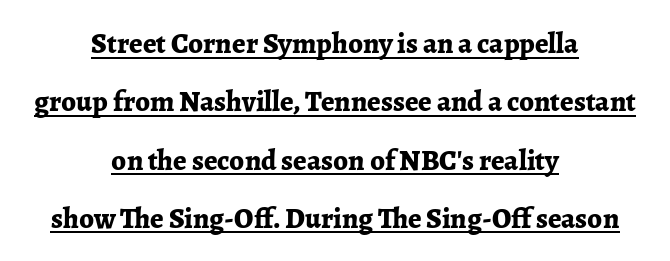
{"serif": "yes", "italic": "no", "bold": "yes", "weight": "bold", "width": "normal", "stroke_contrast": "low", "x_height": "medium", "monospaced": "no", "underline": "yes", "align": "center", "line_spacing": "loose", "line_spacing_ratio": 2.01, "letter_spacing": "normal", "letter_spacing_em": 0.0, "glyph_px": 29}
